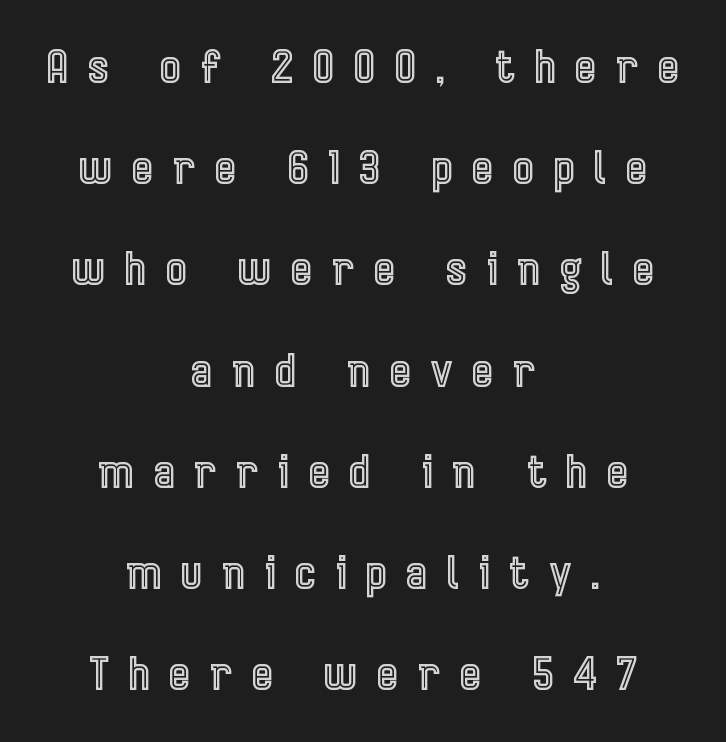
Q: Is the text italic (slanted)? A: No, it is upright.
Q: Is the text underlined? A: No.
Q: How is the paragraph aligned? A: Centered.
Q: Is the spacing between letters normal or unusually wide? A: Unusually wide.
Q: Is the spacing between lines tight, normal or loose? A: Loose.
Q: Width (condensed, normal, or wide)? A: Condensed.
Q: x-height? A: Medium.
Q: Monospaced? A: No.
